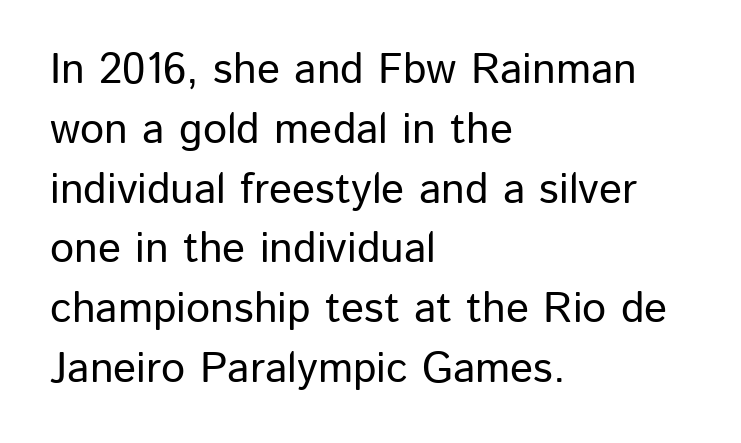
The face used here is rendered with its standard letterfit. The lines are quadded left. This block has exactly the height ordinary leading produces. Check the space under the baseline: it is left empty. A typesetter would mark this as roman, not italic.
